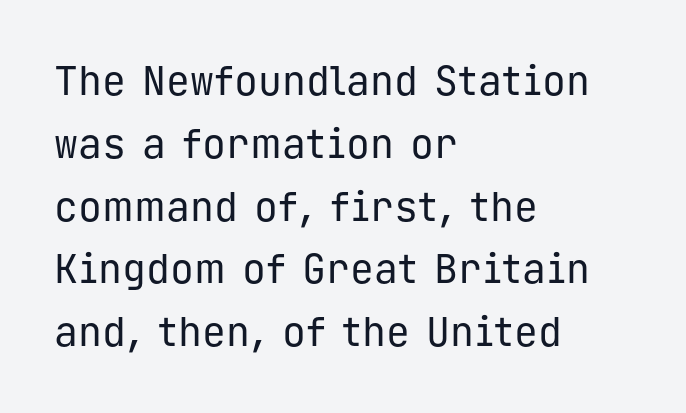
The image shows 40 px regular-weight sans-serif type, upright, monospaced; set left-aligned, normal line spacing (1.57x), normal letter spacing, not underlined; low stroke contrast and a medium x-height.
